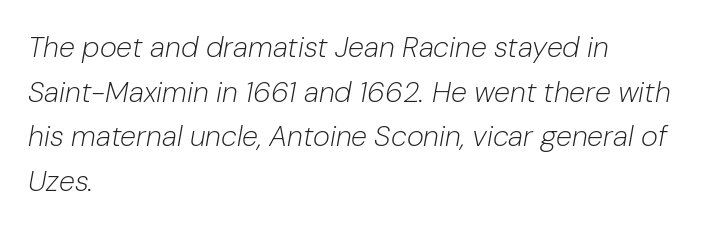
Q: Is the text bold? A: No.
Q: Is the text italic (slanted)? A: Yes, it leans right by about 10 degrees.
Q: Is the text underlined? A: No.
Q: How is the paragraph aligned? A: Left-aligned.
Q: Is the spacing between letters normal or unusually wide? A: Normal.
Q: Is the spacing between lines tight, normal or loose? A: Normal.
Q: Width (condensed, normal, or wide)? A: Normal.
Q: Stroke contrast? A: Low.
Q: x-height? A: Medium.
Q: Monospaced? A: No.
